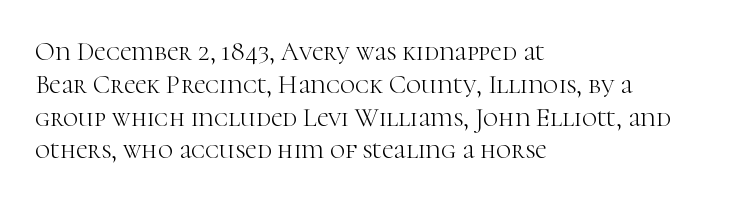
{"italic": "no", "bold": "no", "underline": "no", "align": "left", "line_spacing": "normal", "line_spacing_ratio": 1.26, "letter_spacing": "normal", "letter_spacing_em": 0.0, "glyph_px": 26}
